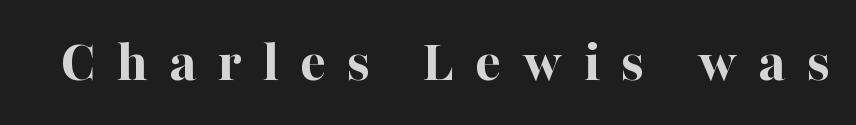
Q: Is the text bold? A: Yes.
Q: Is the text italic (slanted)? A: No, it is upright.
Q: Is the typeface a serif or a sans-serif typeface? A: Serif.
Q: Is the text underlined? A: No.
Q: Is the spacing between letters normal or unusually wide? A: Unusually wide.
Q: Width (condensed, normal, or wide)? A: Normal.
Q: Stroke contrast? A: High.
Q: x-height? A: Medium.
Q: Monospaced? A: No.
